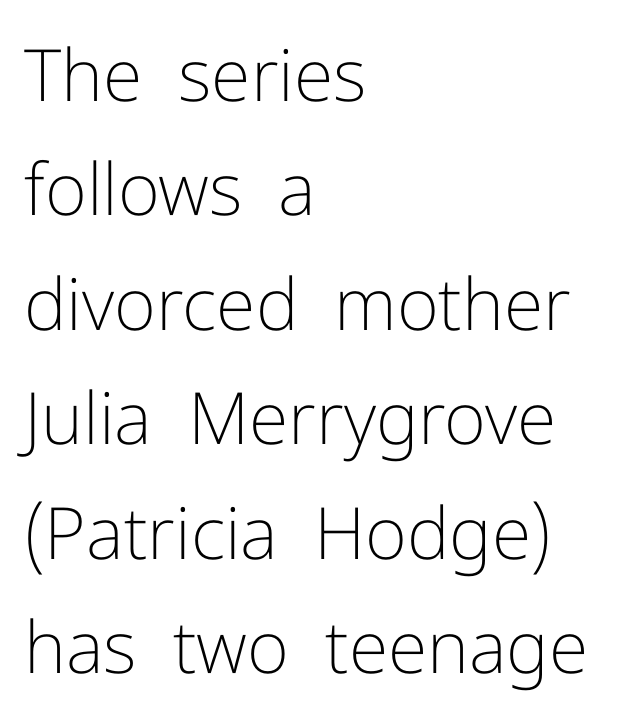
The image shows 72 px light sans-serif type, upright; set left-aligned, normal line spacing (1.59x), normal letter spacing, not underlined; low stroke contrast and a medium x-height.
